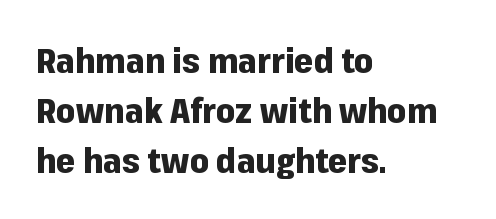
{"serif": "no", "italic": "no", "bold": "yes", "weight": "heavy", "width": "normal", "stroke_contrast": "low", "x_height": "medium", "monospaced": "no", "underline": "no", "align": "left", "line_spacing": "normal", "line_spacing_ratio": 1.47, "letter_spacing": "normal", "letter_spacing_em": 0.0, "glyph_px": 34}
